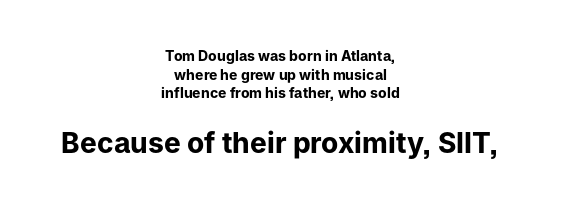
Q: Is the text bold? A: Yes.
Q: Is the text italic (slanted)? A: No, it is upright.
Q: Is the typeface a serif or a sans-serif typeface? A: Sans-serif.
Q: Is the text underlined? A: No.
Q: How is the paragraph aligned? A: Centered.
Q: Is the spacing between letters normal or unusually wide? A: Normal.
Q: Is the spacing between lines tight, normal or loose? A: Normal.
Q: Which block of text is set in a larger size, the first (top) or the second (bottom)? A: The second (bottom) one.
Q: Width (condensed, normal, or wide)? A: Normal.
Q: Stroke contrast? A: Low.
Q: x-height? A: Medium.
Q: Monospaced? A: No.
